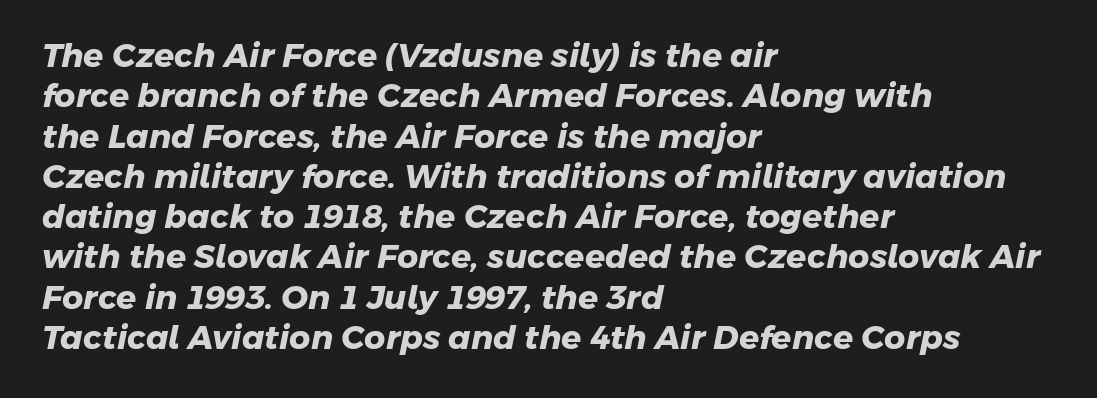
The image shows 33 px heavy sans-serif type; set left-aligned, line spacing 1.22x, normal letter spacing, not underlined; low stroke contrast and a medium x-height.
